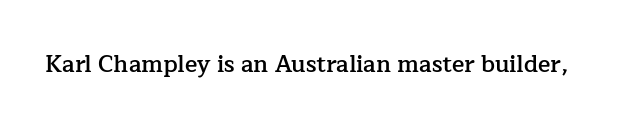
No extra tracking has been applied to these lines. The area under the type is left untouched. Weight: semibold (demi). If you drew a line through each stem, it would be perfectly vertical.
